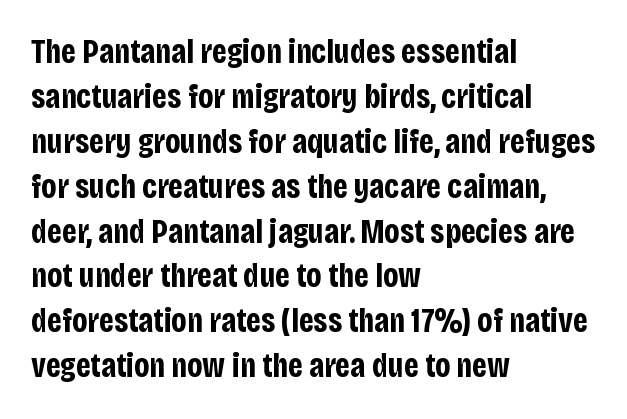
{"serif": "no", "italic": "no", "bold": "yes", "weight": "bold", "width": "condensed", "stroke_contrast": "low", "x_height": "large", "monospaced": "no", "underline": "no", "align": "left", "line_spacing": "normal", "line_spacing_ratio": 1.32, "letter_spacing": "normal", "letter_spacing_em": 0.0, "glyph_px": 34}
